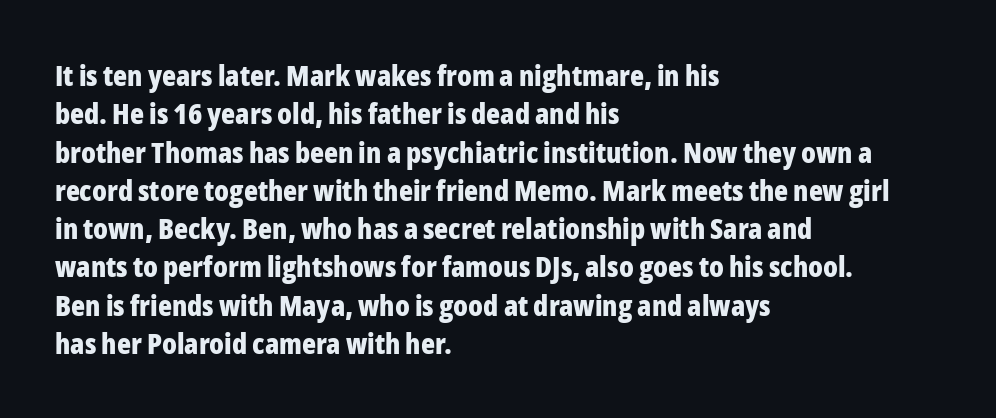
Q: Is the text bold? A: Yes.
Q: Is the text italic (slanted)? A: No, it is upright.
Q: Is the typeface a serif or a sans-serif typeface? A: Sans-serif.
Q: Is the text underlined? A: No.
Q: How is the paragraph aligned? A: Left-aligned.
Q: Is the spacing between letters normal or unusually wide? A: Normal.
Q: Is the spacing between lines tight, normal or loose? A: Normal.
Q: Width (condensed, normal, or wide)? A: Condensed.
Q: Stroke contrast? A: Low.
Q: x-height? A: Medium.
Q: Monospaced? A: No.
